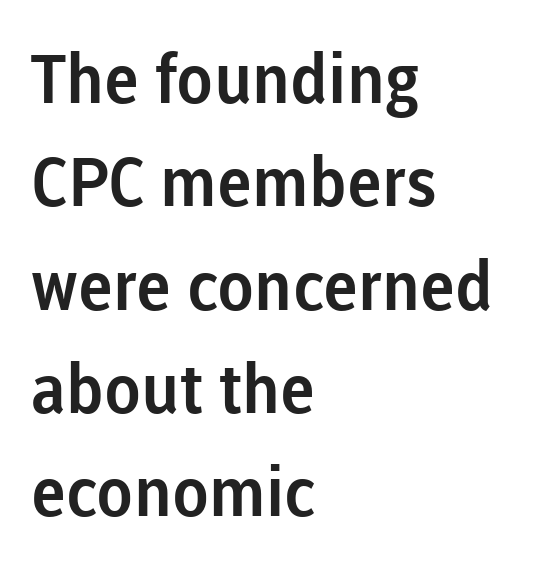
{"serif": "no", "italic": "no", "width": "normal", "stroke_contrast": "low", "x_height": "medium", "monospaced": "no", "underline": "no", "align": "left", "line_spacing": "normal", "line_spacing_ratio": 1.52, "letter_spacing": "normal", "letter_spacing_em": 0.0, "glyph_px": 68}
